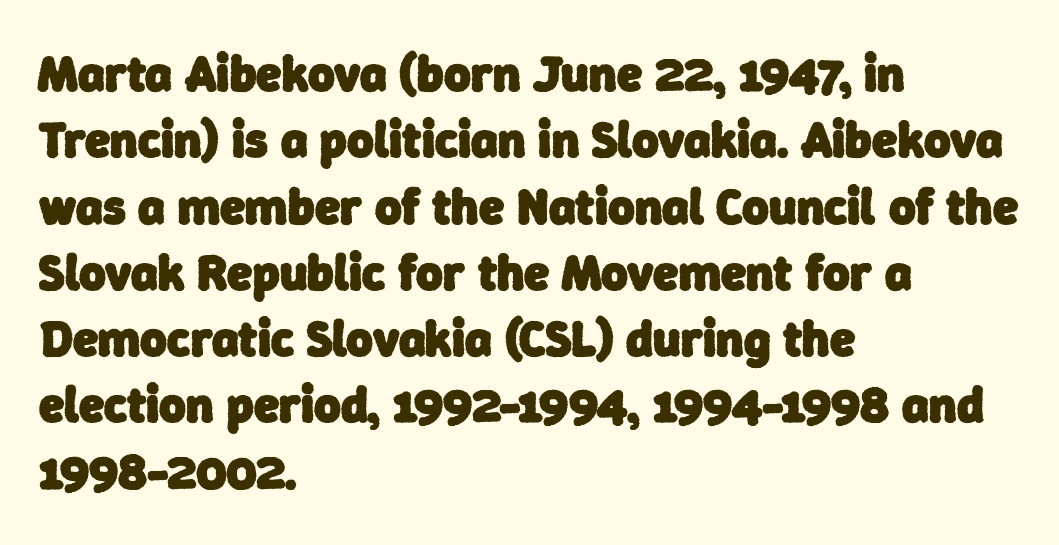
{"serif": "no", "bold": "yes", "weight": "heavy", "width": "normal", "stroke_contrast": "low", "x_height": "medium", "monospaced": "no", "underline": "no", "align": "left", "line_spacing": "normal", "line_spacing_ratio": 1.3, "letter_spacing": "normal", "letter_spacing_em": 0.0, "glyph_px": 51}
